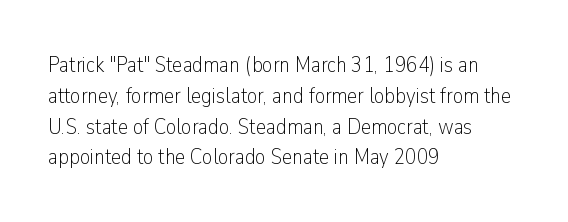
Descenders are the only things crossing below the line. The font sits on the lighter half of the weight spectrum, regular included. Does the copy run flush right? No — it runs flush left. Vertically, the passage feels balanced, rows spaced as you'd expect.
